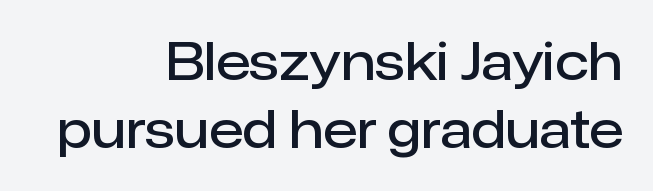
The image shows 51 px semibold sans-serif type, upright; set right-aligned, normal line spacing (1.34x), normal letter spacing, not underlined; low stroke contrast and a medium x-height.
